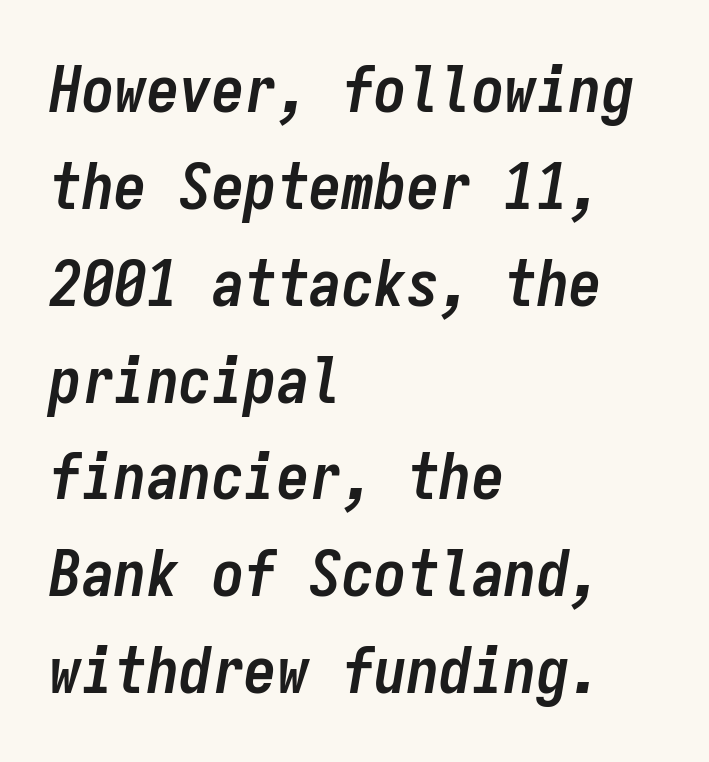
{"italic": "yes", "lean": "right", "slant_degrees": 9, "bold": "yes", "weight": "semibold", "width": "condensed", "stroke_contrast": "low", "x_height": "medium", "monospaced": "yes", "underline": "no", "align": "left", "line_spacing": "normal", "line_spacing_ratio": 1.49, "letter_spacing": "normal", "letter_spacing_em": 0.0, "glyph_px": 65}
